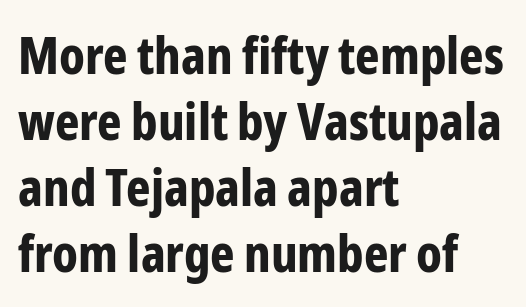
{"serif": "no", "italic": "no", "bold": "yes", "weight": "bold", "width": "condensed", "stroke_contrast": "low", "x_height": "medium", "monospaced": "no", "underline": "no", "align": "left", "line_spacing": "normal", "line_spacing_ratio": 1.27, "letter_spacing": "normal", "letter_spacing_em": 0.0, "glyph_px": 52}
